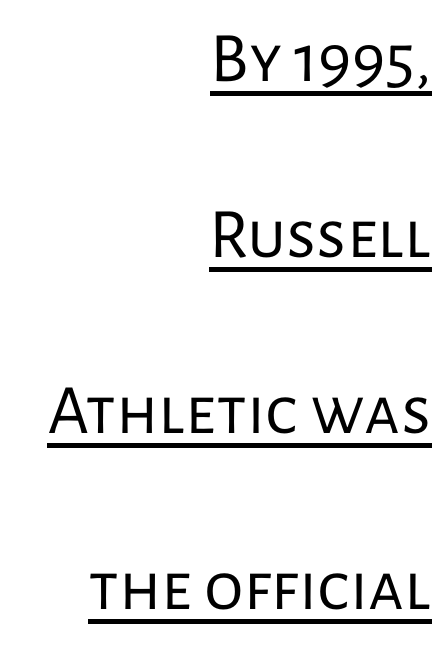
Stroke mass is kept to a normal reading level or below. Is this a fixed-width face? No — the glyphs have proportional, varying widths. The rendering keeps characters at their native spacing. A sans-serif font was chosen for this passage. The paragraph shown leans on its right margin. What decoration does the sample have? An underline.
